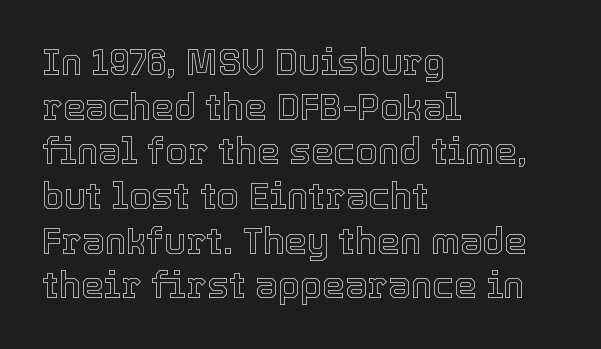
Q: Is the text italic (slanted)? A: No, it is upright.
Q: Is the text underlined? A: No.
Q: How is the paragraph aligned? A: Left-aligned.
Q: Is the spacing between letters normal or unusually wide? A: Normal.
Q: Width (condensed, normal, or wide)? A: Normal.
Q: x-height? A: Medium.
Q: Monospaced? A: No.
